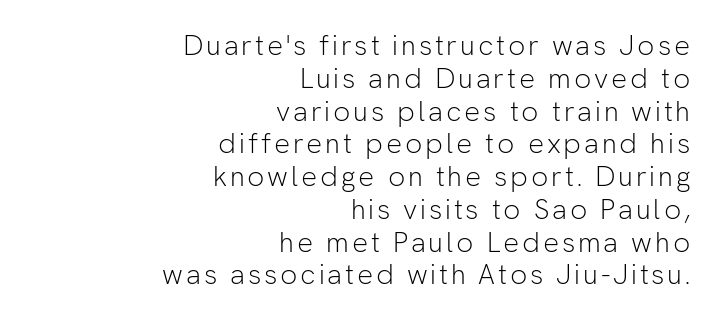
Stem width sits at or under what a default text font uses. Casual observation: everything's shoved over to the right. No word sits above an underline. The glyphs in this specimen are sans serif. The specimen reads as upright at a glance.
